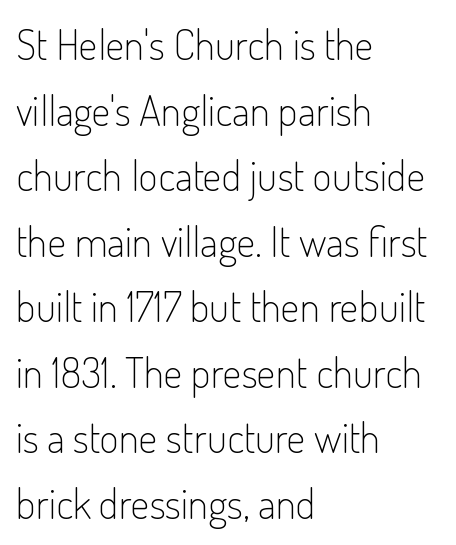
Characters remain perfectly vertical along every line. The space between consecutive lines is moderate. The typeface chosen for these lines omits serifs. The compositor pushed each line to the left boundary. No chunkiness to these letters — they're not bold. Characters follow at the spacing the type designer built in.
